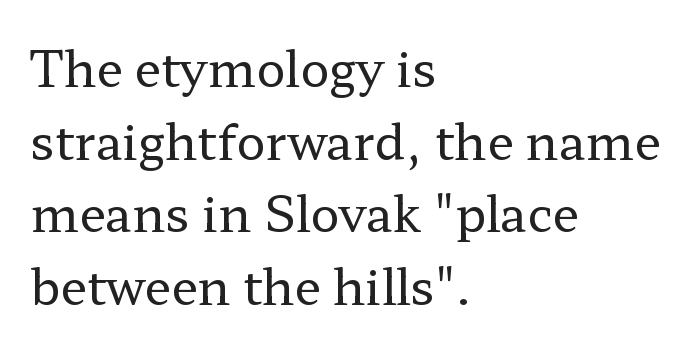
{"serif": "yes", "italic": "no", "bold": "no", "weight": "regular", "width": "wide", "stroke_contrast": "low", "x_height": "medium", "monospaced": "no", "underline": "no", "align": "left", "line_spacing": "normal", "line_spacing_ratio": 1.48, "letter_spacing": "normal", "letter_spacing_em": 0.0, "glyph_px": 49}
